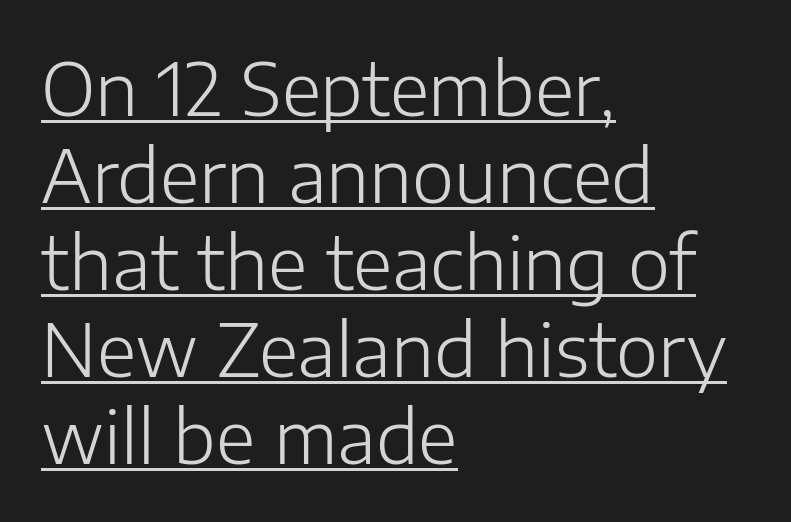
Q: Is the text bold? A: No.
Q: Is the text italic (slanted)? A: No, it is upright.
Q: Is the typeface a serif or a sans-serif typeface? A: Sans-serif.
Q: Is the text underlined? A: Yes.
Q: How is the paragraph aligned? A: Left-aligned.
Q: Is the spacing between letters normal or unusually wide? A: Normal.
Q: Width (condensed, normal, or wide)? A: Normal.
Q: Stroke contrast? A: Low.
Q: x-height? A: Medium.
Q: Monospaced? A: No.
